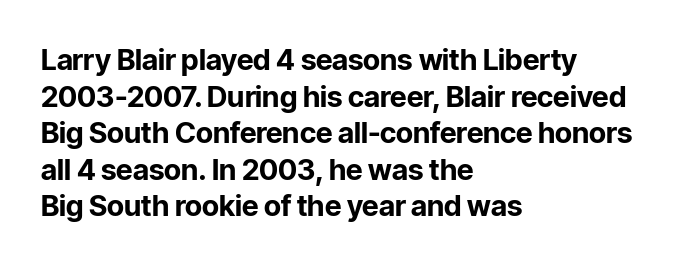
{"serif": "no", "italic": "no", "bold": "yes", "weight": "bold", "width": "normal", "stroke_contrast": "low", "x_height": "medium", "monospaced": "no", "underline": "no", "align": "left", "line_spacing": "normal", "line_spacing_ratio": 1.26, "letter_spacing": "normal", "letter_spacing_em": 0.0, "glyph_px": 29}
